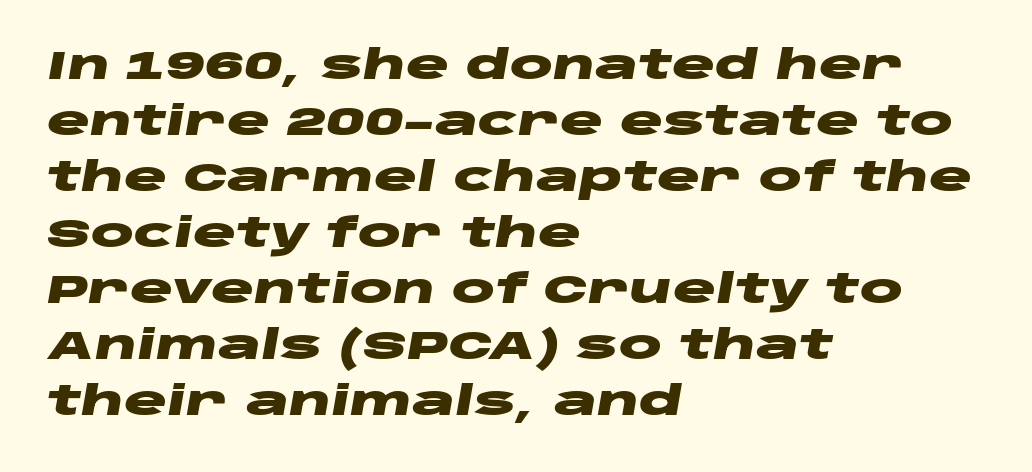
{"italic": "yes", "lean": "right", "slant_degrees": 10, "bold": "yes", "weight": "heavy", "width": "wide", "stroke_contrast": "low", "x_height": "large", "monospaced": "no", "underline": "no", "align": "left", "line_spacing": "normal", "line_spacing_ratio": 1.4, "letter_spacing": "normal", "letter_spacing_em": 0.0, "glyph_px": 40}
